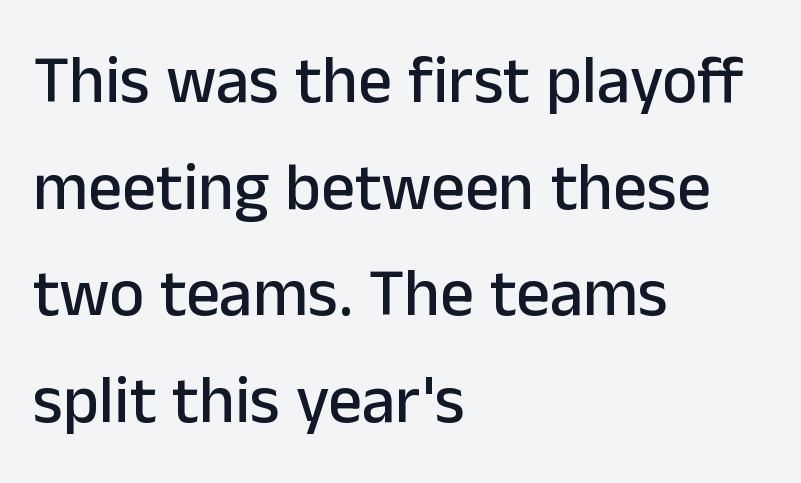
Rows of type keep a routine distance in the vertical direction. Ascenders rise straight up at ninety degrees. Only glyphs here, with clear space below each row. Words appear dense and cohesive because spacing is normal. Here the designer chose a conventional face with non-uniform glyph widths.
